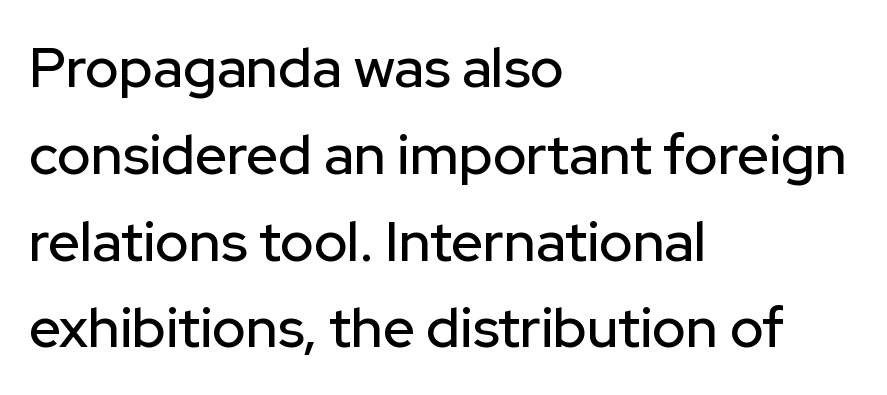
{"serif": "no", "italic": "no", "width": "normal", "stroke_contrast": "low", "x_height": "medium", "monospaced": "no", "underline": "no", "align": "left", "line_spacing": "normal", "line_spacing_ratio": 1.55, "letter_spacing": "normal", "letter_spacing_em": 0.0, "glyph_px": 56}
